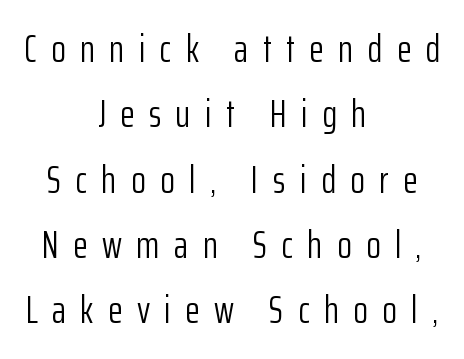
The image shows 38 px light, condensed sans-serif type, upright; set centered, line spacing 1.72x, unusually wide letter spacing (+0.38 em), not underlined; low stroke contrast and a medium x-height.
